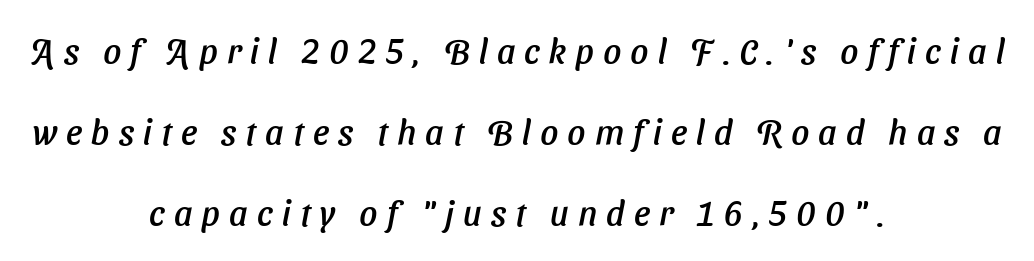
The text block is weighted toward neither margin, spreading evenly from the middle. Regarding leading, the lines here are spaced well apart. The passage shown has open, widely tracked lettering throughout. The string is rendered with underlining switched off. Looks like regular typesetting: each glyph gets only the width it needs.
